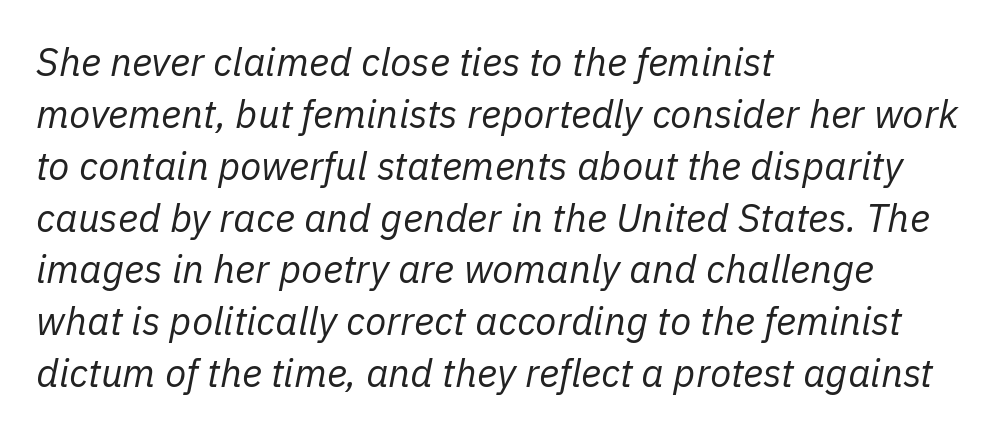
Q: Is the text bold? A: No.
Q: Is the text italic (slanted)? A: Yes, it leans right by about 11 degrees.
Q: Is the text underlined? A: No.
Q: How is the paragraph aligned? A: Left-aligned.
Q: Is the spacing between letters normal or unusually wide? A: Normal.
Q: Is the spacing between lines tight, normal or loose? A: Normal.
Q: Width (condensed, normal, or wide)? A: Normal.
Q: Stroke contrast? A: Low.
Q: x-height? A: Medium.
Q: Monospaced? A: No.
